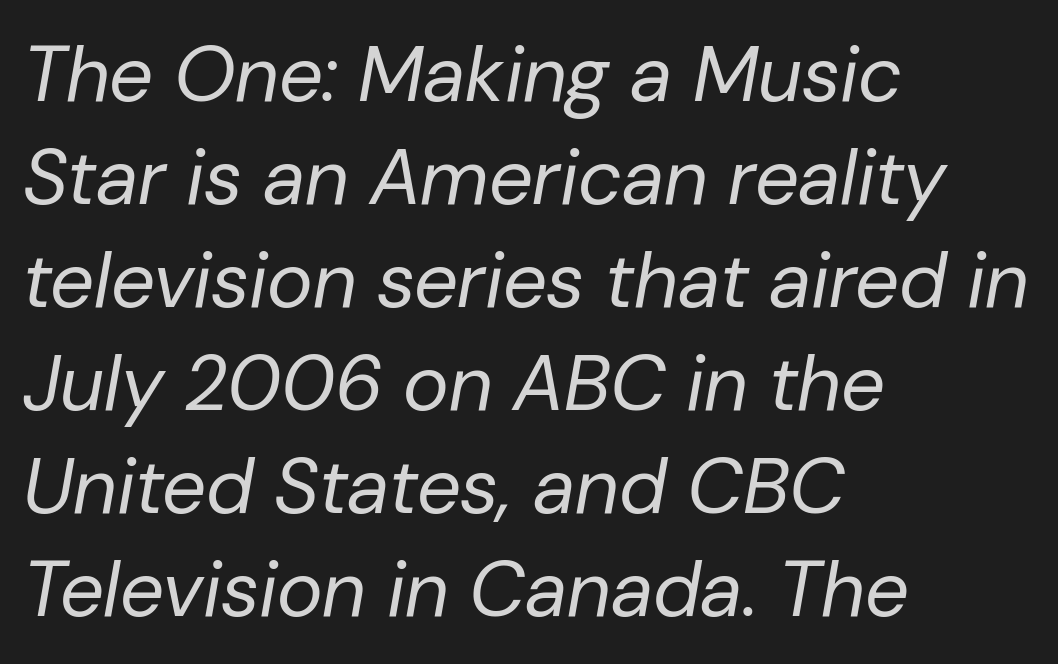
The image shows 78 px regular-weight type, italic (leaning right); set left-aligned, normal line spacing (1.32x), normal letter spacing, not underlined; low stroke contrast and a medium x-height.
